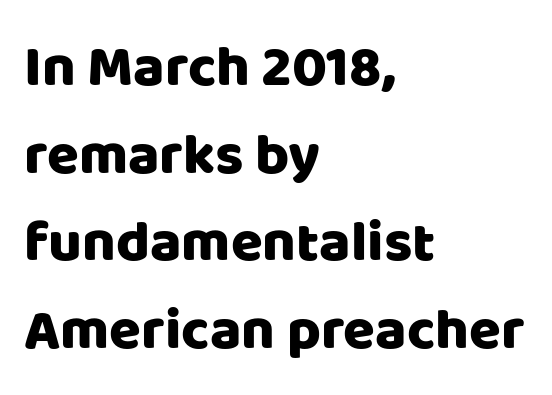
The baseline area is clear. Serif or sans? Sans — the stroke terminals are bare. The rendering keeps characters at their native spacing. This sample uses an upright cut, with every glyph sitting square on the baseline. This sample is left-justified, so line endings fall wherever the words run out. A normal amount of white space separates one row of letters from the next.
